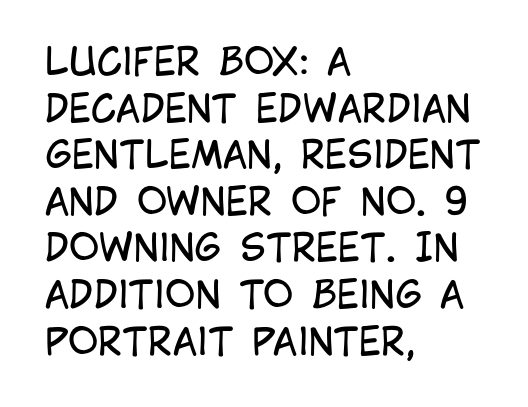
The image shows 37 px regular-weight, condensed sans-serif type, upright; set left-aligned, normal line spacing (1.26x), normal letter spacing, not underlined; low stroke contrast and a large x-height.
